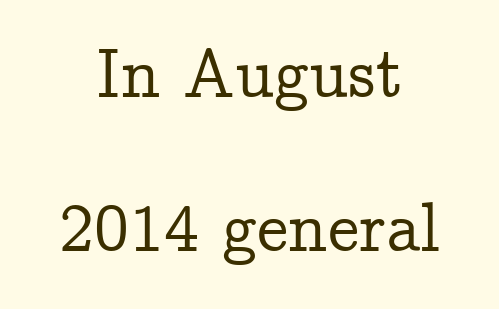
Q: Is the text italic (slanted)? A: No, it is upright.
Q: Is the typeface a serif or a sans-serif typeface? A: Serif.
Q: Is the text underlined? A: No.
Q: How is the paragraph aligned? A: Centered.
Q: Is the spacing between letters normal or unusually wide? A: Normal.
Q: Is the spacing between lines tight, normal or loose? A: Loose.
Q: Width (condensed, normal, or wide)? A: Normal.
Q: Stroke contrast? A: Low.
Q: x-height? A: Medium.
Q: Monospaced? A: No.
